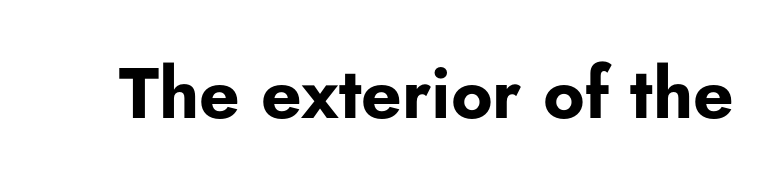
Q: Is the text bold? A: Yes.
Q: Is the text italic (slanted)? A: No, it is upright.
Q: Is the typeface a serif or a sans-serif typeface? A: Sans-serif.
Q: Is the text underlined? A: No.
Q: Is the spacing between letters normal or unusually wide? A: Normal.
Q: Width (condensed, normal, or wide)? A: Normal.
Q: Stroke contrast? A: Low.
Q: x-height? A: Small.
Q: Monospaced? A: No.
